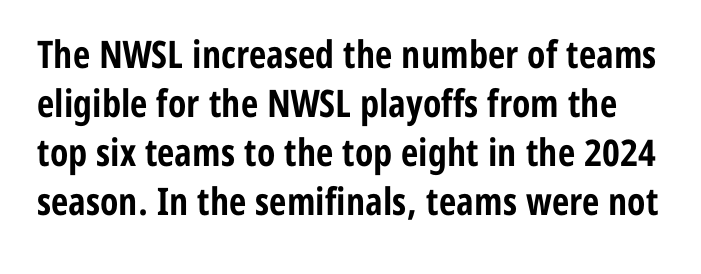
{"serif": "no", "italic": "no", "bold": "yes", "weight": "bold", "width": "condensed", "stroke_contrast": "low", "x_height": "medium", "monospaced": "no", "underline": "no", "line_spacing": "normal", "line_spacing_ratio": 1.29, "letter_spacing": "normal", "letter_spacing_em": 0.0, "glyph_px": 38}
